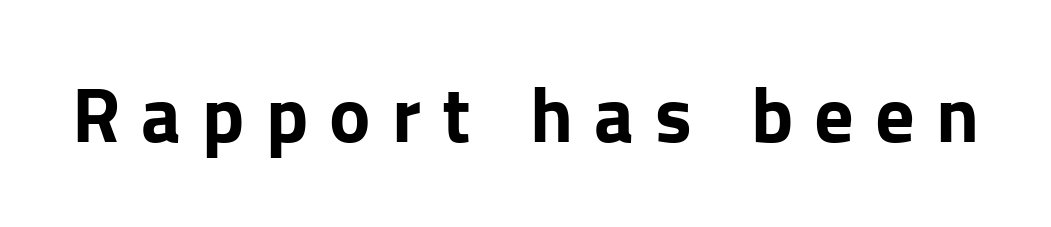
{"serif": "no", "italic": "no", "bold": "yes", "weight": "bold", "width": "normal", "stroke_contrast": "low", "x_height": "medium", "monospaced": "no", "underline": "no", "letter_spacing": "wide", "letter_spacing_em": 0.27, "glyph_px": 78}
